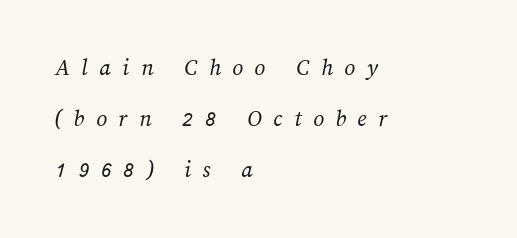
The image shows 24 px text type; set left-aligned, loose line spacing (2.13x), unusually wide letter spacing (+0.48 em), not underlined.
